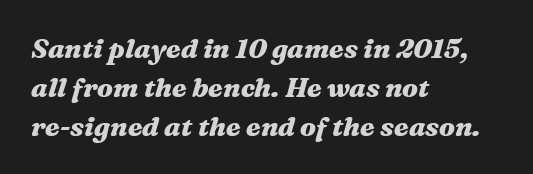
No word sits above an underline. The sample has been set heavy, in full bold. In CSS terms this would be text-align: left. The rendering uses a moderate line-height, typical for paragraphs. The face used here is rendered with its standard letterfit. The glyphs look as if they've been sheared to an angle.
